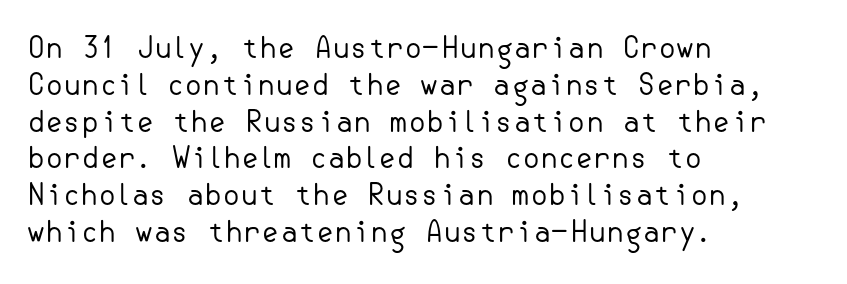
{"serif": "no", "italic": "no", "bold": "no", "weight": "regular", "width": "normal", "stroke_contrast": "low", "x_height": "small", "underline": "no", "align": "left", "line_spacing": "normal", "line_spacing_ratio": 1.27, "letter_spacing": "normal", "letter_spacing_em": 0.0, "glyph_px": 29}
